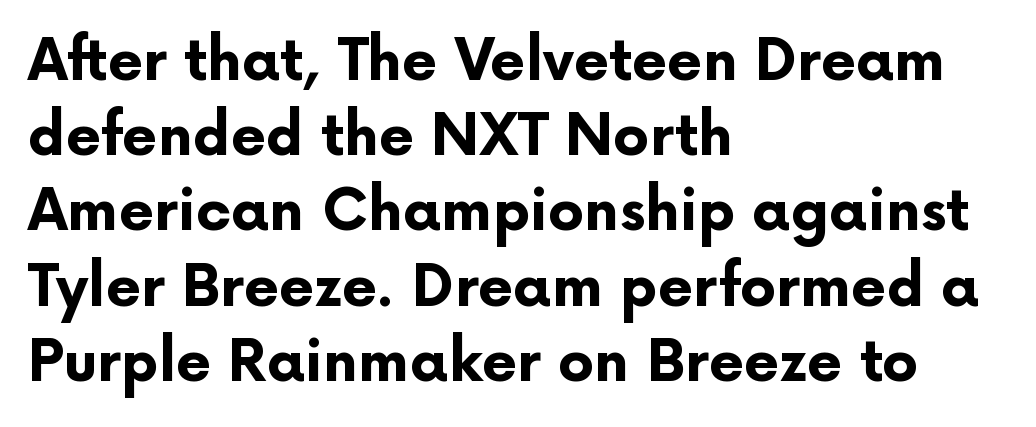
The paragraph shown leans on its left margin. Type without underlining. Interline gaps are of average width in this sample. You can tell from the bare stems that sans-serif type was used. The rendering uses natural spacing where letterforms have individual widths.
